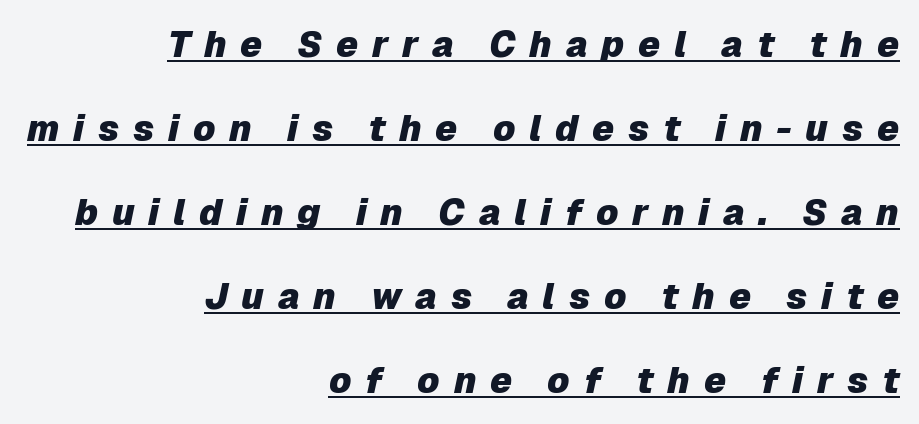
{"italic": "yes", "lean": "right", "slant_degrees": 12, "bold": "yes", "weight": "heavy", "width": "normal", "stroke_contrast": "low", "x_height": "medium", "monospaced": "no", "underline": "yes", "align": "right", "line_spacing": "loose", "line_spacing_ratio": 2.33, "letter_spacing": "wide", "letter_spacing_em": 0.38, "glyph_px": 36}
